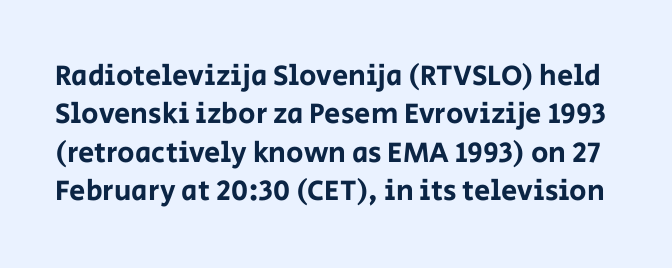
The rendering uses natural spacing where letterforms have individual widths. Leading matches the norm, producing a regular column. Descenders hang freely into open space. The characters display no serif detailing; their extremities are plain. It's the straight-up-and-down kind of type.
